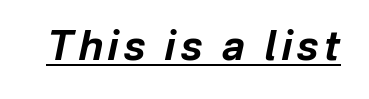
{"italic": "yes", "lean": "right", "slant_degrees": 12, "bold": "yes", "weight": "bold", "width": "normal", "stroke_contrast": "low", "x_height": "medium", "monospaced": "no", "underline": "yes", "glyph_px": 40}
